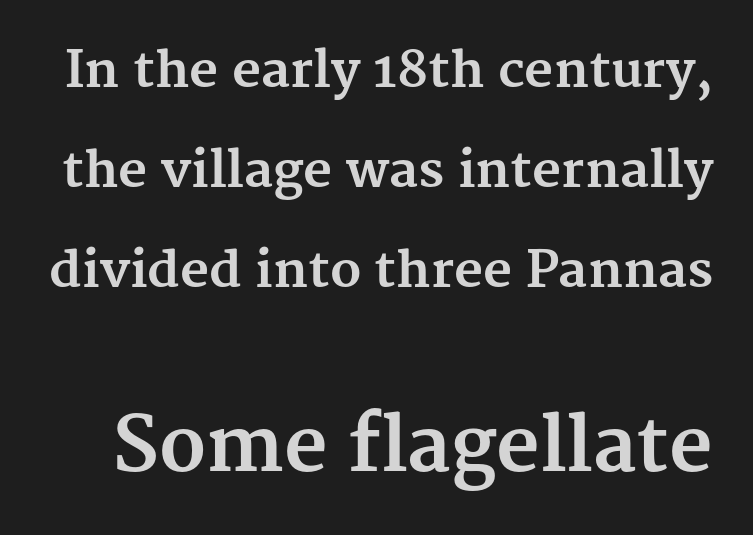
Q: Is the text bold? A: Yes.
Q: Is the text italic (slanted)? A: No, it is upright.
Q: Is the typeface a serif or a sans-serif typeface? A: Serif.
Q: Is the text underlined? A: No.
Q: Is the spacing between letters normal or unusually wide? A: Normal.
Q: Is the spacing between lines tight, normal or loose? A: Loose.
Q: Which block of text is set in a larger size, the first (top) or the second (bottom)? A: The second (bottom) one.
Q: Width (condensed, normal, or wide)? A: Normal.
Q: Stroke contrast? A: Medium.
Q: x-height? A: Medium.
Q: Monospaced? A: No.
